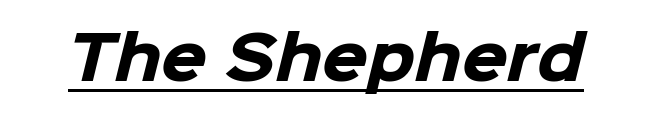
Q: Is the text bold? A: Yes.
Q: Is the typeface a serif or a sans-serif typeface? A: Sans-serif.
Q: Is the text underlined? A: Yes.
Q: Is the spacing between letters normal or unusually wide? A: Normal.
Q: Width (condensed, normal, or wide)? A: Normal.
Q: Stroke contrast? A: Low.
Q: x-height? A: Medium.
Q: Monospaced? A: No.
